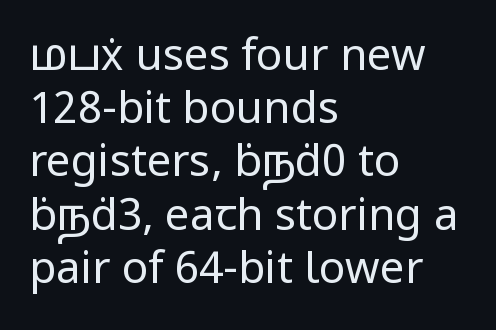
Varying glyph widths throughout — classic text-font behaviour. The typesetting does not lean heavy: it is not bold. To sum up the face: it is a sans, with no serifs. Style check: upright. This rendering features lettering with no underline.
